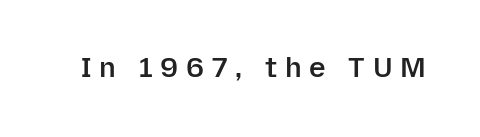
The image shows 28 px semibold sans-serif type, upright; set unusually wide letter spacing (+0.28 em), not underlined; low stroke contrast and a medium x-height.
